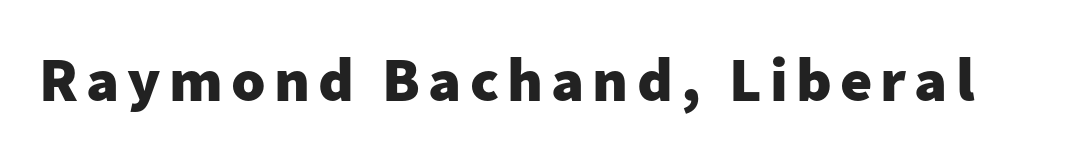
Q: Is the text bold? A: Yes.
Q: Is the text italic (slanted)? A: No, it is upright.
Q: Is the typeface a serif or a sans-serif typeface? A: Sans-serif.
Q: Is the text underlined? A: No.
Q: Width (condensed, normal, or wide)? A: Normal.
Q: Stroke contrast? A: Low.
Q: x-height? A: Medium.
Q: Monospaced? A: No.
